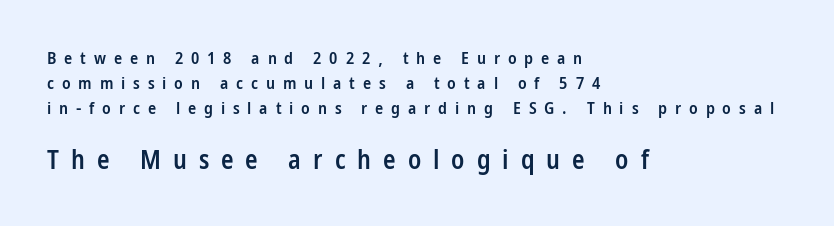
Short and long lines alike share a common starting point at left. These lines have a slow, spaced-out rhythm from letter to letter. Top chunk: small. Bottom chunk: large. Notice how the stems are strictly vertical — no italics here. Letters rest on an invisible, unmarked baseline. Set as a demibold, roughly 600 on the weight scale.
